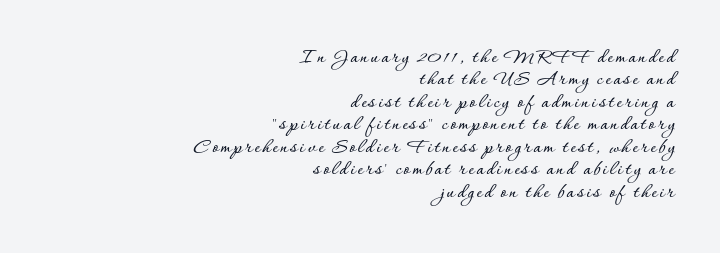
The image shows 21 px text type; set right-aligned, tight line spacing (1.07x), not underlined.
